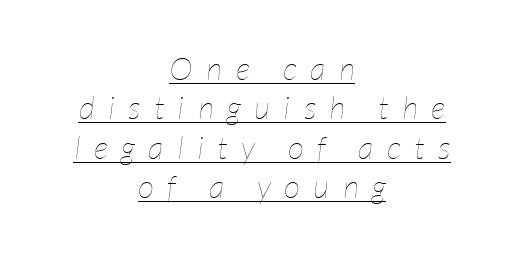
Q: Is the text bold? A: No.
Q: Is the text italic (slanted)? A: Yes, it leans right by about 7 degrees.
Q: Is the text underlined? A: Yes.
Q: How is the paragraph aligned? A: Centered.
Q: Is the spacing between letters normal or unusually wide? A: Unusually wide.
Q: Width (condensed, normal, or wide)? A: Condensed.
Q: Stroke contrast? A: Low.
Q: x-height? A: Medium.
Q: Monospaced? A: No.
